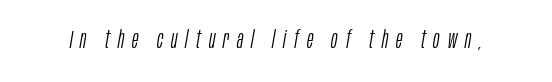
Quick note: underline off. Weight: in the light-to-regular range. Characters are canted at an angle relative to the baseline's perpendicular. How are the letters spaced? Widely, with obvious added tracking.
